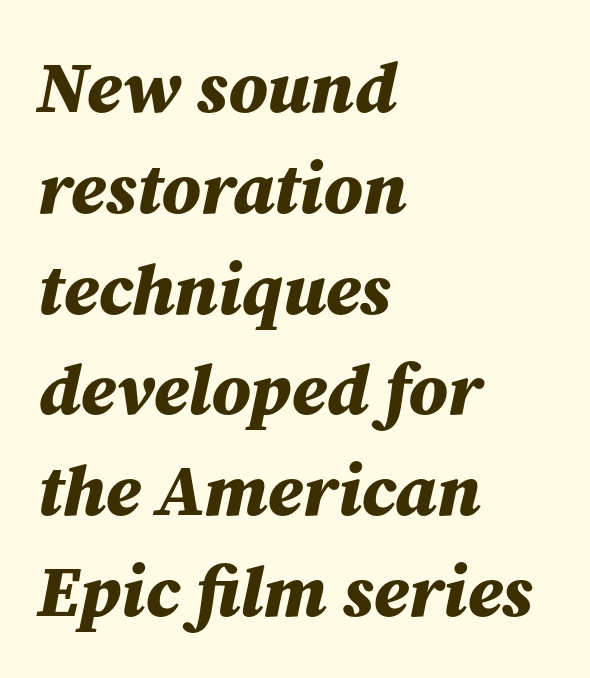
The image shows 72 px bold type, italic (leaning right); set left-aligned, normal line spacing (1.4x), normal letter spacing, not underlined; medium stroke contrast and a medium x-height.
